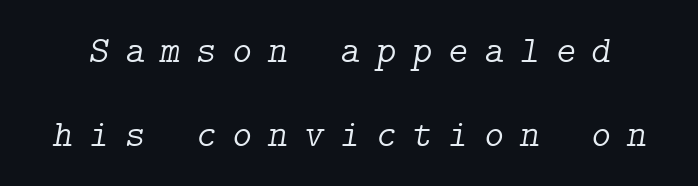
The image shows 38 px light serif type, italic (leaning right); set loose line spacing (2.22x), unusually wide letter spacing (+0.42 em), not underlined; low stroke contrast and a medium x-height.
